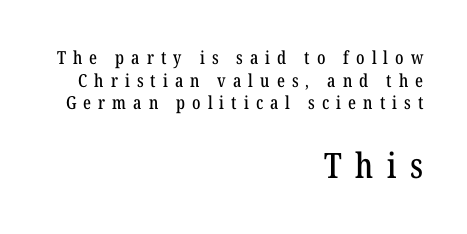
Right-aligned paragraph, ragged on the left. The gap between lines stays unmarked. Font category for this specimen: serif. Each new line begins a customary step beneath the previous one. Type size steps up from the first block to the second. Compared with typical body copy, the letter spacing here is much looser.
